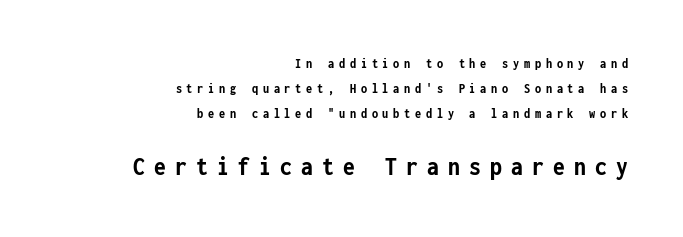
Q: Is the text bold? A: Yes.
Q: Is the text italic (slanted)? A: No, it is upright.
Q: Is the text underlined? A: No.
Q: How is the paragraph aligned? A: Right-aligned.
Q: Is the spacing between letters normal or unusually wide? A: Unusually wide.
Q: Which block of text is set in a larger size, the first (top) or the second (bottom)? A: The second (bottom) one.
